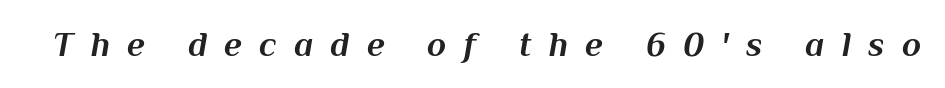
Does the lettering tilt? It does — this is italic. Descenders hang freely into open space. Each word looks stretched out because of the extra space between its letters. The font is running at its bold setting. Think of a printed novel: that variable character pitch is what you see here.
